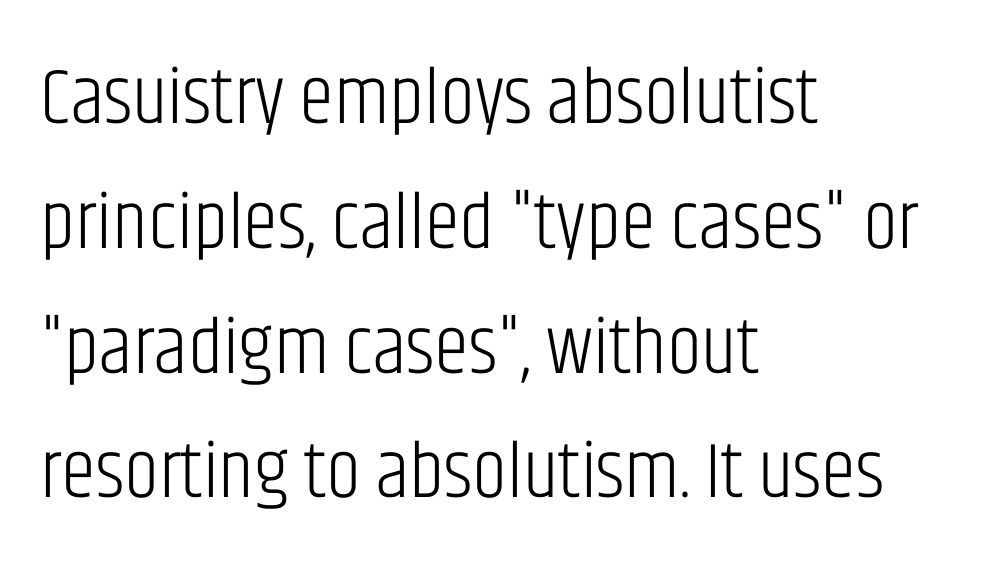
You can tell from the bare stems that sans-serif type was used. The rag falls on the right side of this text block. A light-to-regular cut is what we see here. Nobody touched the tracking dial on this one. Nobody drew a line under any word here.
